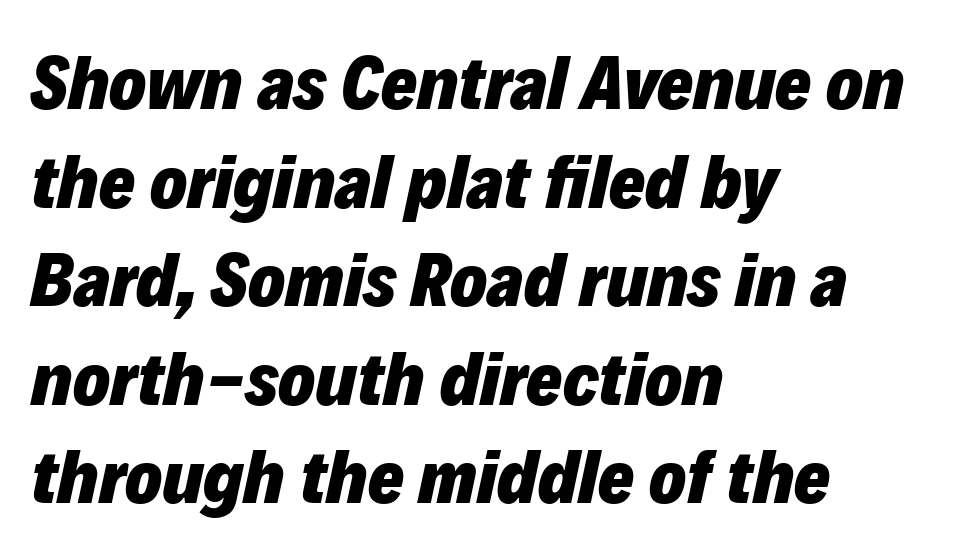
{"italic": "yes", "lean": "right", "slant_degrees": 12, "bold": "yes", "weight": "heavy", "width": "normal", "stroke_contrast": "low", "x_height": "medium", "monospaced": "no", "underline": "no", "align": "left", "line_spacing": "normal", "line_spacing_ratio": 1.28, "letter_spacing": "normal", "letter_spacing_em": 0.0, "glyph_px": 77}
